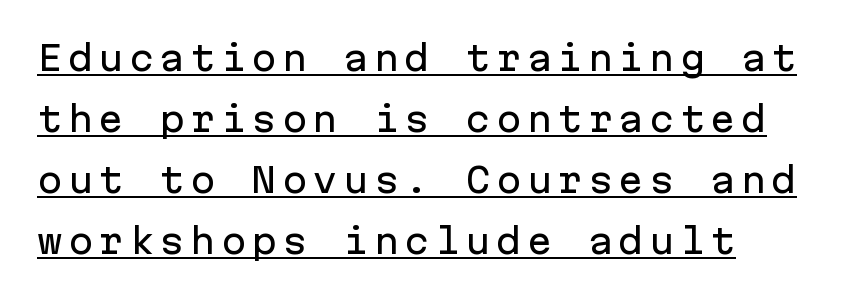
Do the characters align in a grid? Yes, the font is monospaced. These lines were composed using upright roman letters. This rendering features underlined lettering. This sample is left-justified, so line endings fall wherever the words run out.
